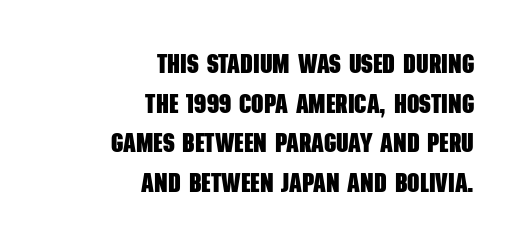
Regular leading. Leftover space on each line is placed entirely before the opening word. The face used here is rendered with its standard letterfit. Beneath every word, the page is bare.
